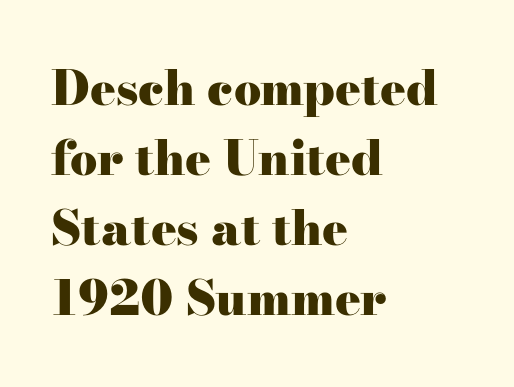
{"serif": "yes", "italic": "no", "bold": "yes", "weight": "heavy", "width": "wide", "stroke_contrast": "high", "x_height": "small", "monospaced": "no", "underline": "no", "align": "left", "line_spacing": "normal", "line_spacing_ratio": 1.46, "letter_spacing": "normal", "letter_spacing_em": 0.0, "glyph_px": 48}
